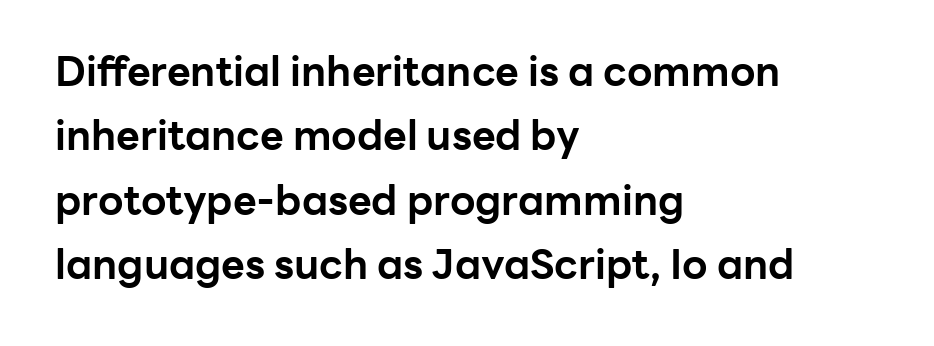
Q: Is the text bold? A: Yes.
Q: Is the text italic (slanted)? A: No, it is upright.
Q: Is the typeface a serif or a sans-serif typeface? A: Sans-serif.
Q: Is the text underlined? A: No.
Q: How is the paragraph aligned? A: Left-aligned.
Q: Is the spacing between letters normal or unusually wide? A: Normal.
Q: Is the spacing between lines tight, normal or loose? A: Normal.
Q: Width (condensed, normal, or wide)? A: Normal.
Q: Stroke contrast? A: Low.
Q: x-height? A: Medium.
Q: Monospaced? A: No.
